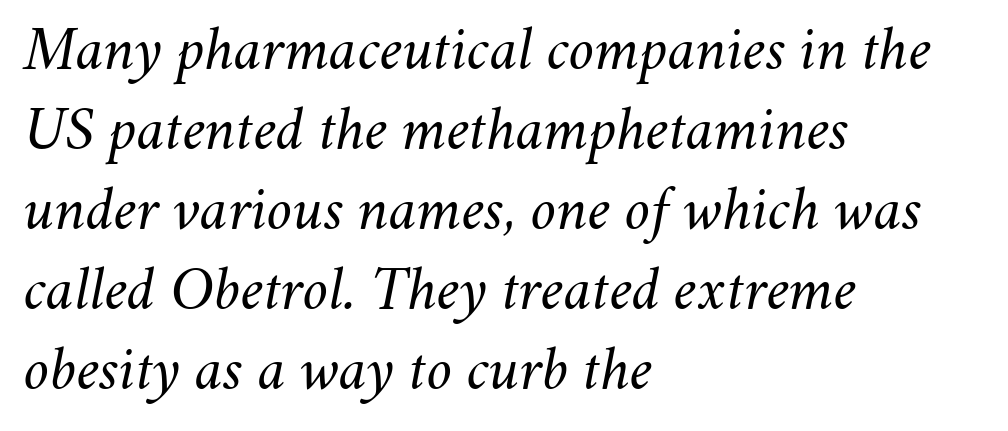
Stroke thickness stays within the range of a standard reading face or lighter. Any mark beneath the type? The region is blank. These lines were composed using italics. These lines sit exactly where default settings would place them.
